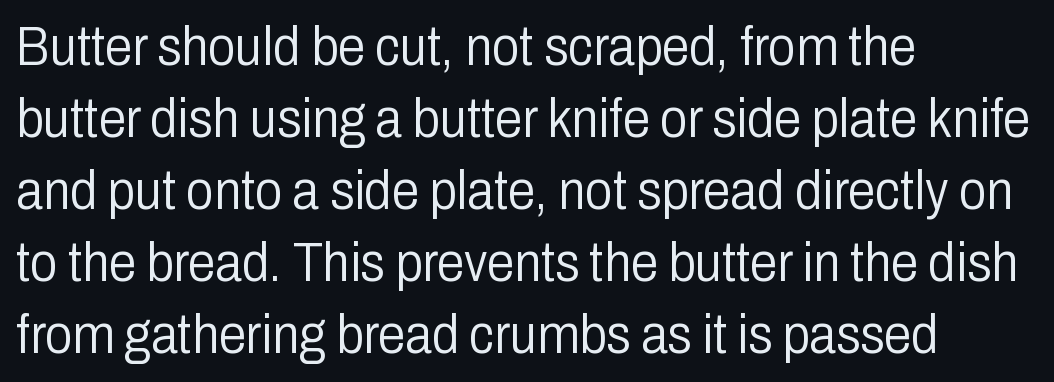
{"serif": "no", "italic": "no", "bold": "no", "weight": "light", "width": "condensed", "stroke_contrast": "low", "x_height": "medium", "monospaced": "no", "underline": "no", "align": "left", "line_spacing": "normal", "line_spacing_ratio": 1.31, "letter_spacing": "normal", "letter_spacing_em": 0.0, "glyph_px": 55}
